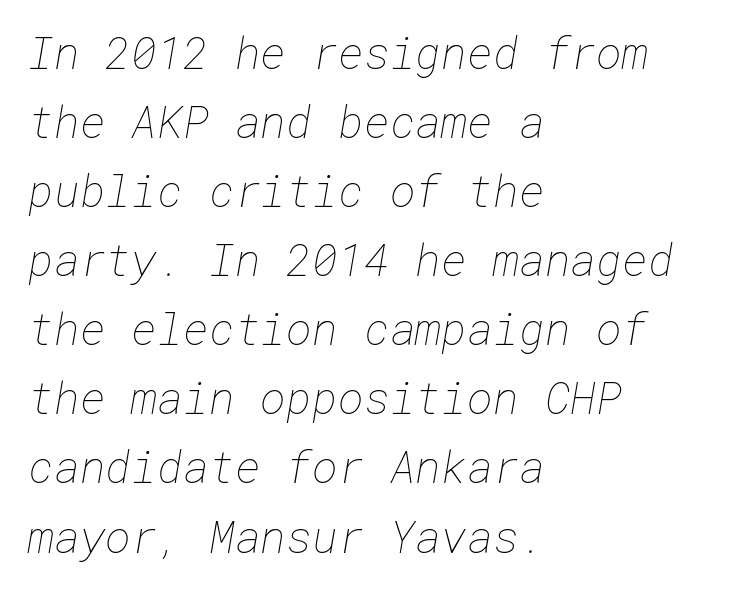
Heft: none added — not bold. Letters rest on an invisible, unmarked baseline. This sample uses plain, unmodified letter spacing. In CSS terms this would be text-align: left.
